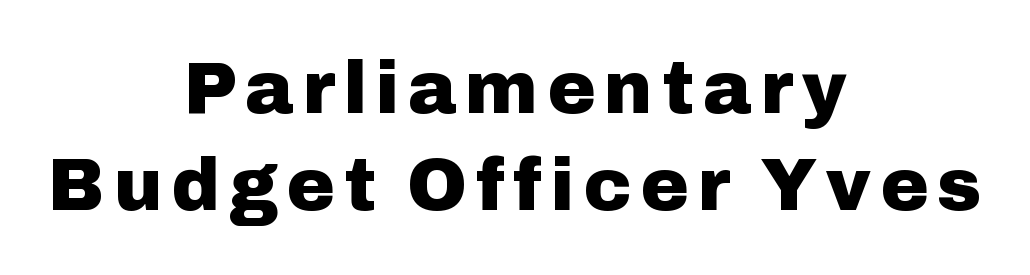
The image shows 73 px heavy sans-serif type, upright; set centered, normal line spacing (1.33x), not underlined; low stroke contrast and a medium x-height.
